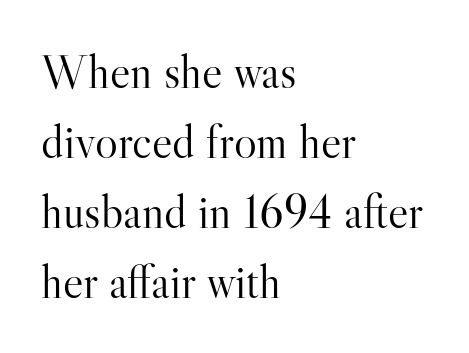
{"serif": "yes", "italic": "no", "bold": "no", "weight": "light", "width": "normal", "stroke_contrast": "high", "x_height": "small", "monospaced": "no", "underline": "no", "align": "left", "line_spacing": "normal", "line_spacing_ratio": 1.46, "letter_spacing": "normal", "letter_spacing_em": 0.0, "glyph_px": 48}
